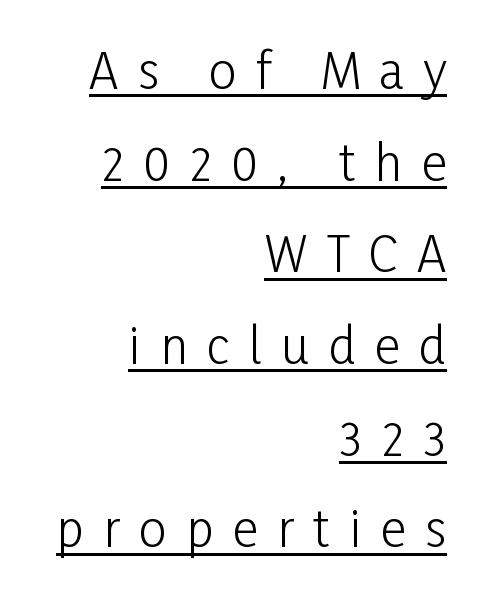
Q: Is the text bold? A: No.
Q: Is the text italic (slanted)? A: No, it is upright.
Q: Is the typeface a serif or a sans-serif typeface? A: Sans-serif.
Q: Is the text underlined? A: Yes.
Q: How is the paragraph aligned? A: Right-aligned.
Q: Is the spacing between letters normal or unusually wide? A: Unusually wide.
Q: Width (condensed, normal, or wide)? A: Condensed.
Q: Stroke contrast? A: Low.
Q: x-height? A: Medium.
Q: Monospaced? A: No.
